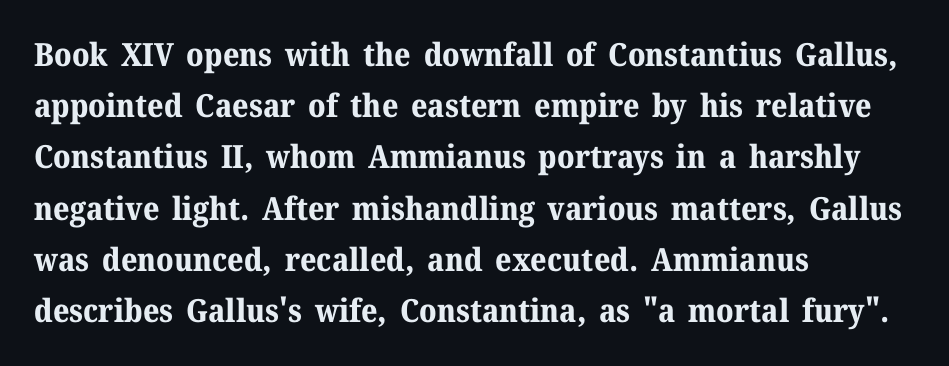
Q: Is the text bold? A: Yes.
Q: Is the text italic (slanted)? A: No, it is upright.
Q: Is the typeface a serif or a sans-serif typeface? A: Serif.
Q: Is the text underlined? A: No.
Q: How is the paragraph aligned? A: Left-aligned.
Q: Is the spacing between letters normal or unusually wide? A: Normal.
Q: Is the spacing between lines tight, normal or loose? A: Normal.
Q: Width (condensed, normal, or wide)? A: Normal.
Q: Stroke contrast? A: Medium.
Q: x-height? A: Medium.
Q: Monospaced? A: No.
